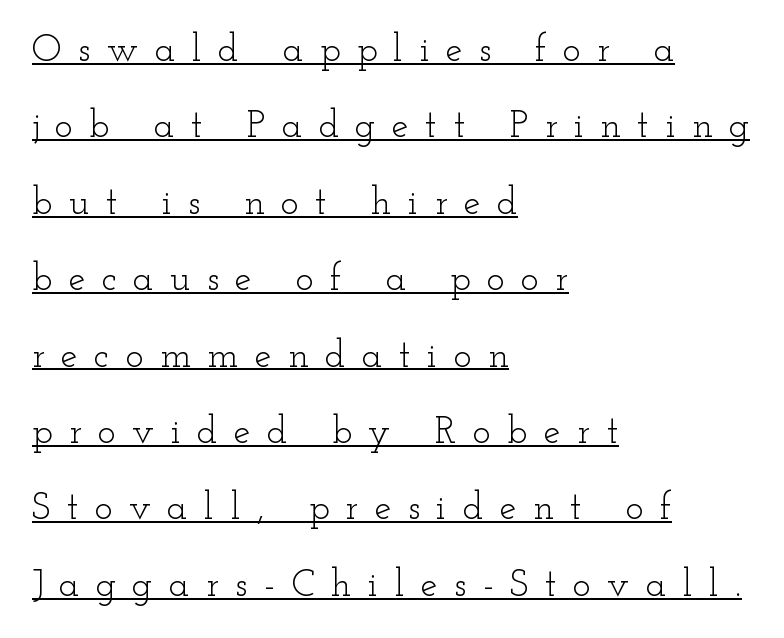
The image shows 38 px light, wide serif type, upright; set left-aligned, loose line spacing (2.01x), unusually wide letter spacing (+0.43 em), underlined; low stroke contrast and a small x-height.
